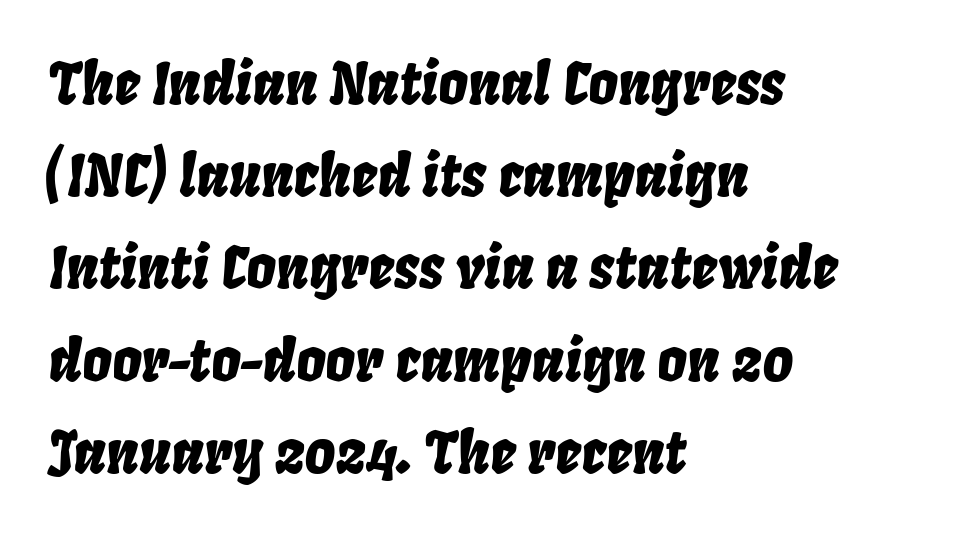
The image shows 58 px condensed type, italic (leaning right); set left-aligned, normal line spacing (1.59x), normal letter spacing, not underlined; low stroke contrast and a large x-height.
